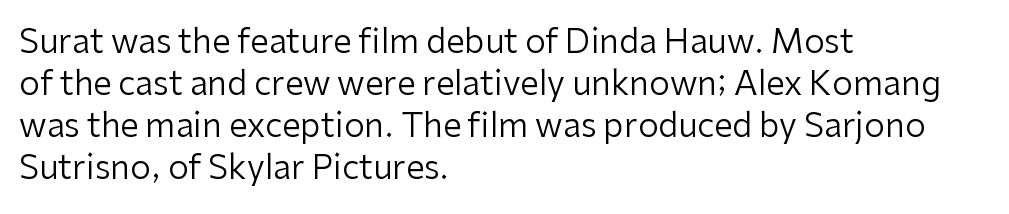
{"serif": "no", "italic": "no", "bold": "no", "weight": "regular", "width": "normal", "stroke_contrast": "low", "x_height": "medium", "monospaced": "no", "underline": "no", "align": "left", "line_spacing": "normal", "line_spacing_ratio": 1.27, "letter_spacing": "normal", "letter_spacing_em": 0.0, "glyph_px": 33}
